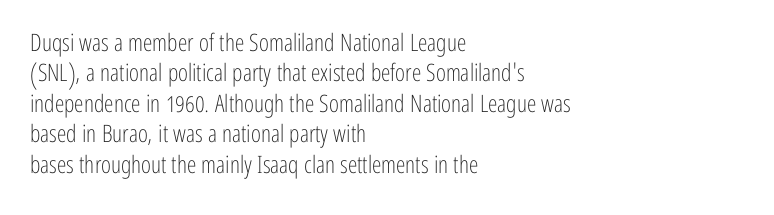
The type sits square on the baseline with zero lean. Only glyphs here, with clear space below each row. This sample is left-justified, so line endings fall wherever the words run out. Nothing unusual about the tracking: characters are spaced as the font intends. No extra ink here — the face is not bold.
